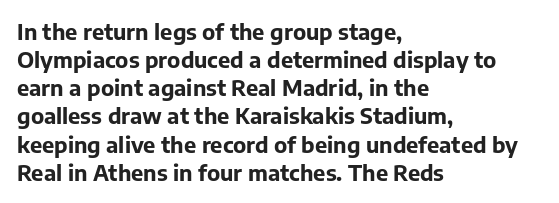
The passage is arranged the way most books set body copy — flush left. No word sits above an underline. Nobody touched the tracking dial on this one. Stroke thickness is high; the sample reads as a true bold.
